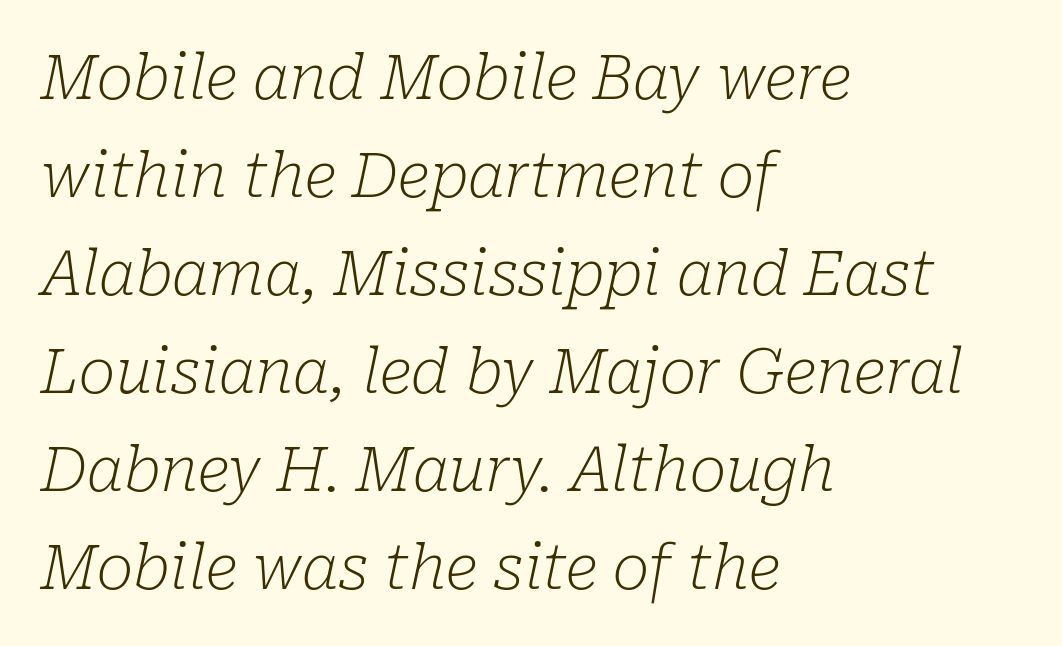
Q: Is the text bold? A: No.
Q: Is the text italic (slanted)? A: Yes, it leans right by about 10 degrees.
Q: Is the typeface a serif or a sans-serif typeface? A: Serif.
Q: Is the text underlined? A: No.
Q: How is the paragraph aligned? A: Left-aligned.
Q: Is the spacing between letters normal or unusually wide? A: Normal.
Q: Is the spacing between lines tight, normal or loose? A: Normal.
Q: Width (condensed, normal, or wide)? A: Normal.
Q: Stroke contrast? A: Low.
Q: x-height? A: Medium.
Q: Monospaced? A: No.
